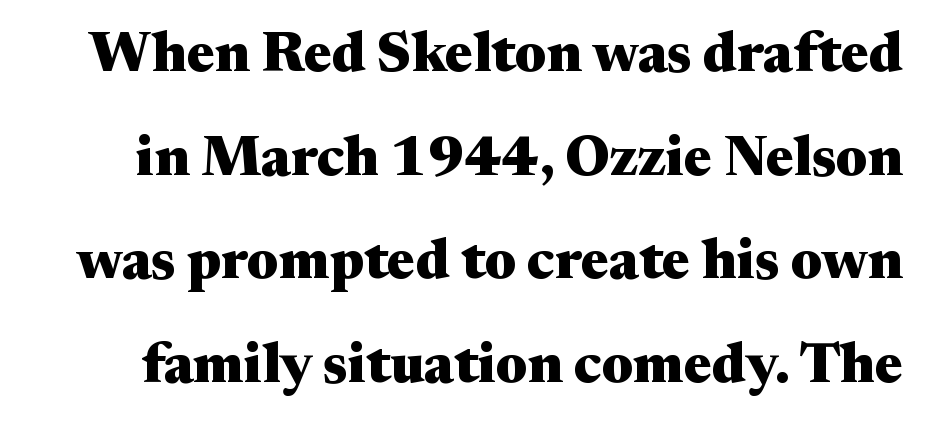
The image shows 56 px heavy, wide serif type, upright; set line spacing 1.85x, normal letter spacing, not underlined; medium stroke contrast and a medium x-height.
